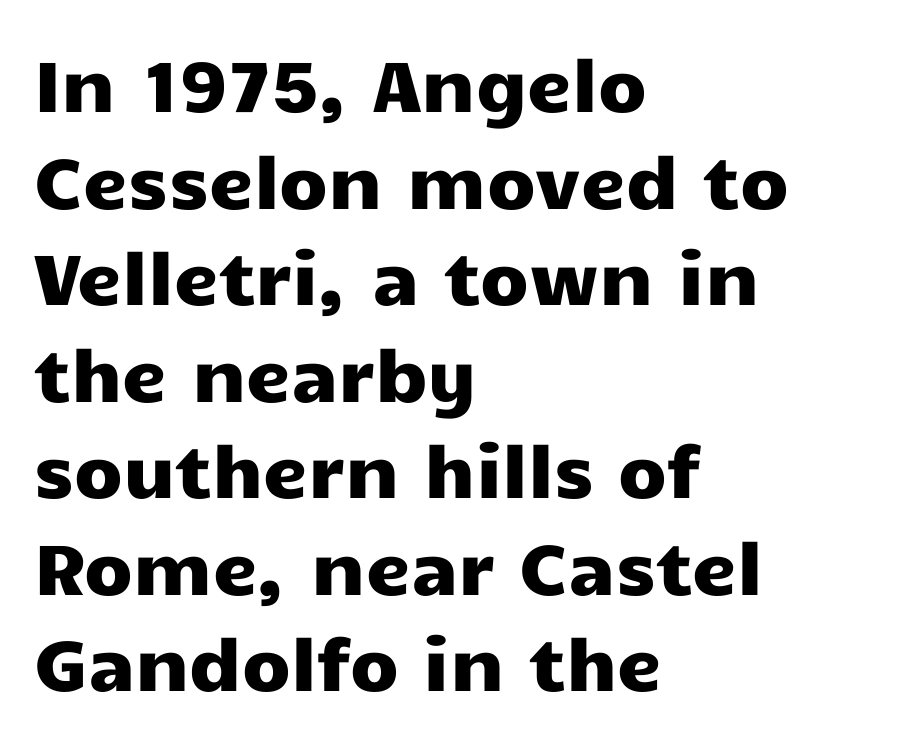
{"serif": "no", "italic": "no", "width": "wide", "stroke_contrast": "low", "x_height": "medium", "monospaced": "no", "underline": "no", "align": "left", "line_spacing": "normal", "line_spacing_ratio": 1.36, "letter_spacing": "normal", "letter_spacing_em": 0.0, "glyph_px": 71}
